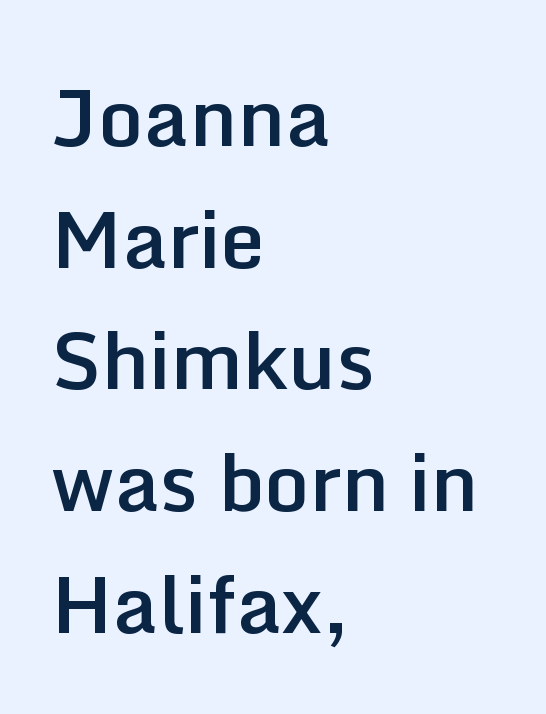
{"serif": "no", "italic": "no", "bold": "semi", "weight": "semibold", "width": "normal", "stroke_contrast": "low", "x_height": "medium", "monospaced": "no", "underline": "no", "align": "left", "line_spacing": "normal", "line_spacing_ratio": 1.54, "letter_spacing": "normal", "letter_spacing_em": 0.0, "glyph_px": 79}
